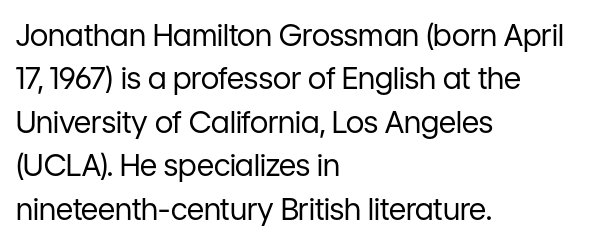
A student would call this left alignment; a typographer would say flush left, rag right. The face used here is proportionally spaced, like ordinary book or web type. Inter-character spacing is left at the font's built-in metrics. Summary of weight: not heavy and not bold. Note: no serifs on the glyphs.
